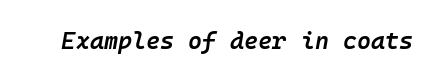
In terms of posture, this sample is oblique. The rendering keeps characters at their native spacing. The string is rendered with underlining switched off. Look at the stroke-to-counter ratio: somewhat heavy, a semibold.
